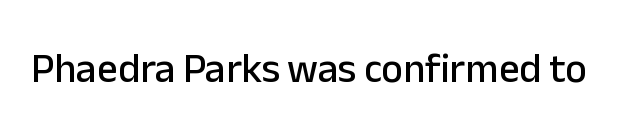
{"serif": "no", "italic": "no", "width": "normal", "stroke_contrast": "low", "x_height": "medium", "monospaced": "no", "underline": "no", "letter_spacing": "normal", "letter_spacing_em": 0.0, "glyph_px": 41}
